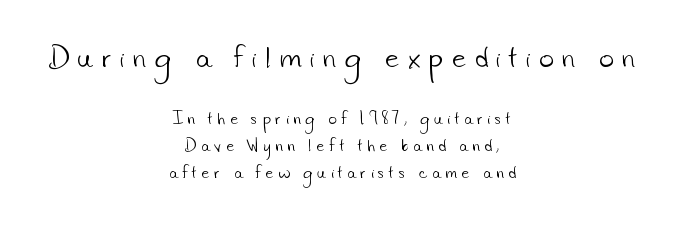
This sample uses expanded letter spacing, leaving extra air between glyphs. The paragraph has two soft edges and a firm central axis. Is the lower block the larger one? No — the upper block carries the bigger type. Quick note: underline off.
